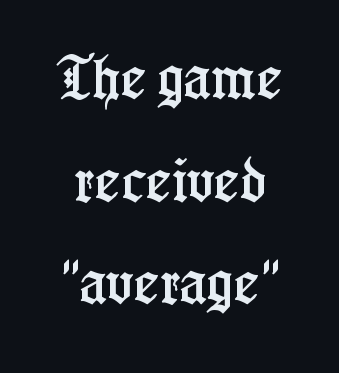
You could not count columns in this text — the font is proportionally spaced. The typeface chosen for these lines features serifs. The rendering uses a large line-height, opening up the rows. The face used here is rendered with its standard letterfit. Posture: upright roman. The words here are not underlined.
